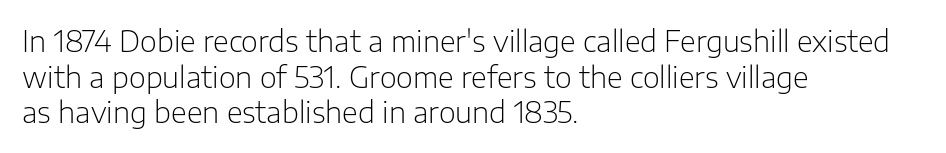
Q: Is the text bold? A: No.
Q: Is the text italic (slanted)? A: No, it is upright.
Q: Is the typeface a serif or a sans-serif typeface? A: Sans-serif.
Q: Is the text underlined? A: No.
Q: How is the paragraph aligned? A: Left-aligned.
Q: Is the spacing between letters normal or unusually wide? A: Normal.
Q: Width (condensed, normal, or wide)? A: Normal.
Q: Stroke contrast? A: Low.
Q: x-height? A: Medium.
Q: Monospaced? A: No.
